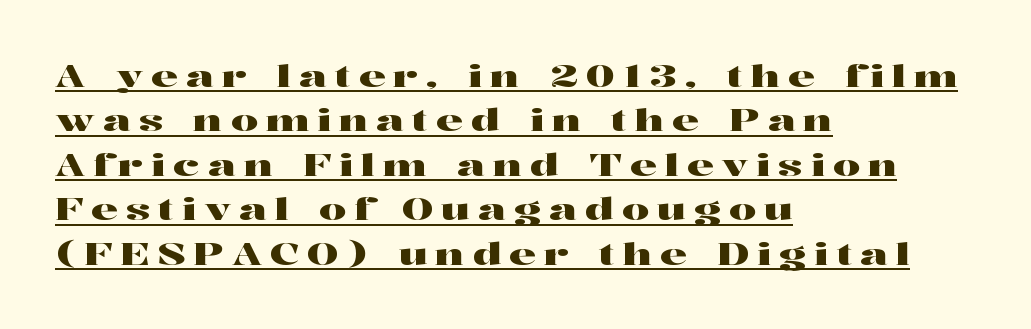
The letters stand straight up with perfectly vertical stems. Evenly set lines give the paragraph a standard silhouette. One-word summary of the alignment: left. The passage shown is typed in a proportional face where columns would drift. Display-style spreading of the glyphs; the letterfit is very open. Underlining? Definitely there.
